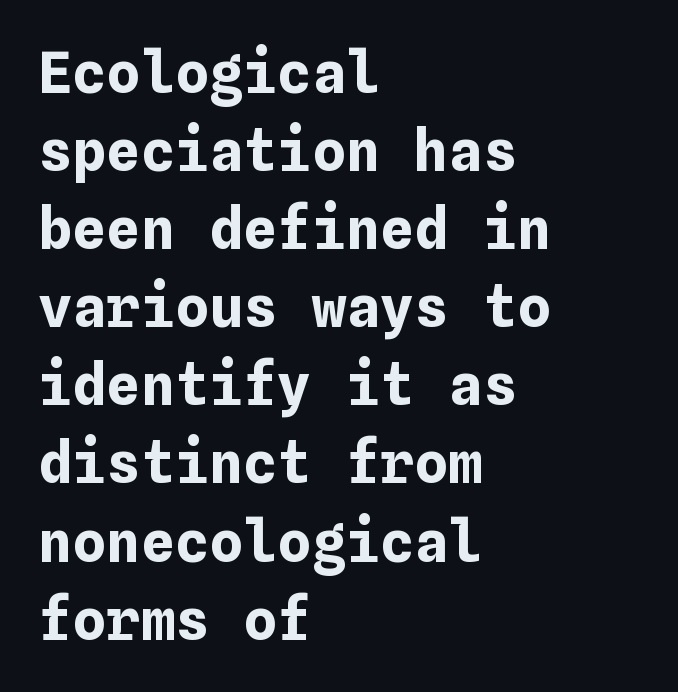
{"italic": "no", "bold": "yes", "weight": "bold", "width": "normal", "stroke_contrast": "low", "x_height": "medium", "underline": "no", "align": "left", "line_spacing": "normal", "line_spacing_ratio": 1.37, "letter_spacing": "normal", "letter_spacing_em": 0.0, "glyph_px": 57}
